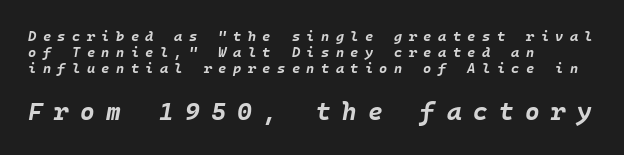
The image shows 25 px bold type, italic (leaning right); set left-aligned, tight line spacing (1.15x), unusually wide letter spacing (+0.46 em), not underlined; the second (bottom) block is 1.79x larger.
